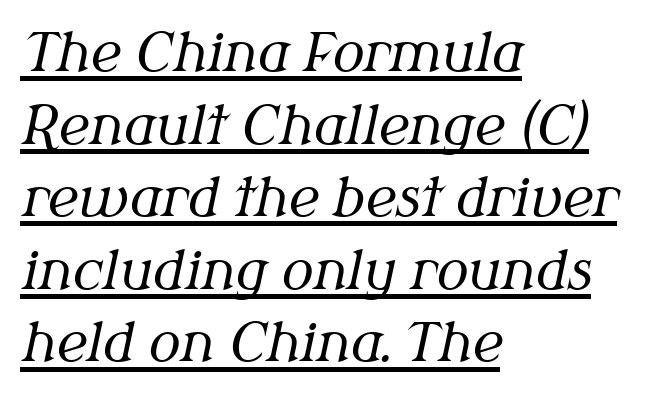
{"serif": "yes", "italic": "yes", "lean": "right", "slant_degrees": 12, "bold": "no", "weight": "regular", "width": "normal", "stroke_contrast": "medium", "x_height": "medium", "monospaced": "no", "underline": "yes", "align": "left", "line_spacing": "normal", "line_spacing_ratio": 1.37, "letter_spacing": "normal", "letter_spacing_em": 0.0, "glyph_px": 53}
